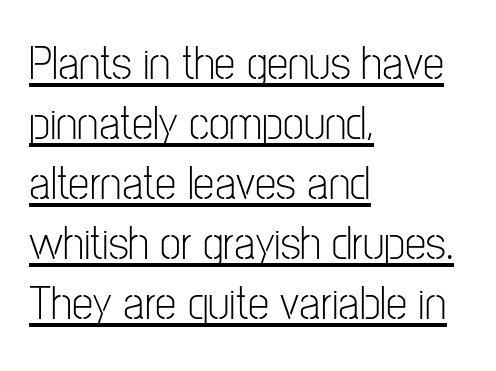
{"serif": "no", "italic": "no", "bold": "no", "weight": "light", "width": "condensed", "stroke_contrast": "low", "x_height": "medium", "monospaced": "no", "underline": "yes", "align": "left", "line_spacing": "normal", "line_spacing_ratio": 1.25, "letter_spacing": "normal", "letter_spacing_em": 0.0, "glyph_px": 48}
